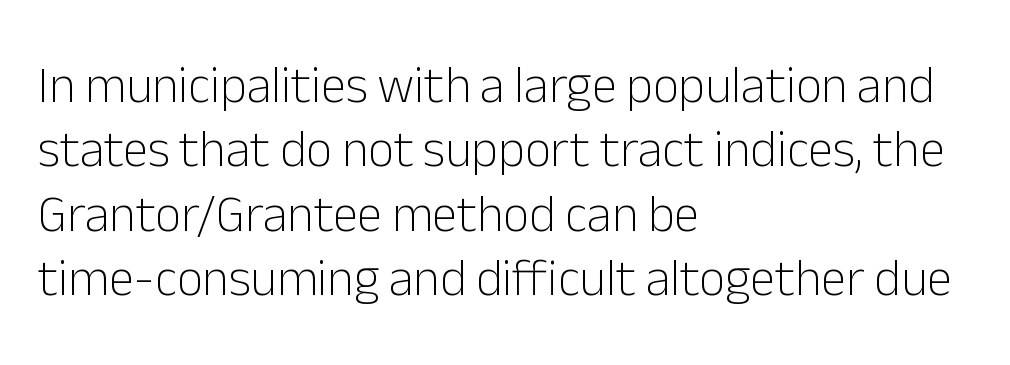
The text block is weighted toward the left margin, trailing off unevenly rightward. Baseline-to-baseline distance is the conventional proportion of letter height. Honestly, there is no underline to notice here at all. Standard letterfit; no display-style spreading of the glyphs. Notice how the stems are strictly vertical — no italics here. Examine the stroke ends and you'll find no serifs.
